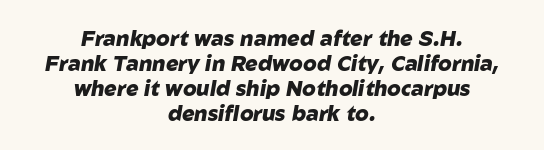
The image shows 21 px bold type, italic (leaning right); set centered, line spacing 1.19x, normal letter spacing, not underlined.
